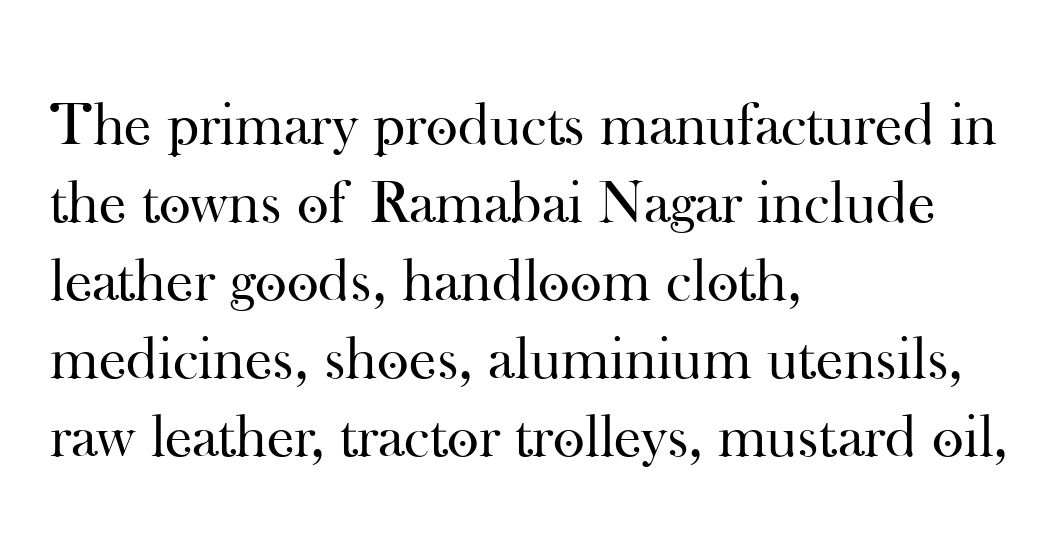
Q: Is the text bold? A: No.
Q: Is the text italic (slanted)? A: No, it is upright.
Q: Is the typeface a serif or a sans-serif typeface? A: Serif.
Q: Is the text underlined? A: No.
Q: How is the paragraph aligned? A: Left-aligned.
Q: Is the spacing between letters normal or unusually wide? A: Normal.
Q: Is the spacing between lines tight, normal or loose? A: Normal.
Q: Width (condensed, normal, or wide)? A: Normal.
Q: Stroke contrast? A: High.
Q: x-height? A: Small.
Q: Monospaced? A: No.
